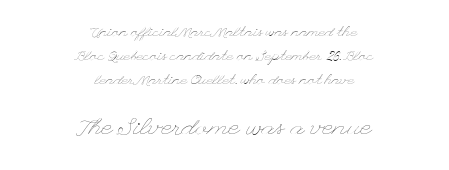
Q: Is the text bold? A: No.
Q: Is the text italic (slanted)? A: Yes.
Q: Is the text underlined? A: No.
Q: How is the paragraph aligned? A: Centered.
Q: Is the spacing between letters normal or unusually wide? A: Normal.
Q: Which block of text is set in a larger size, the first (top) or the second (bottom)? A: The second (bottom) one.
